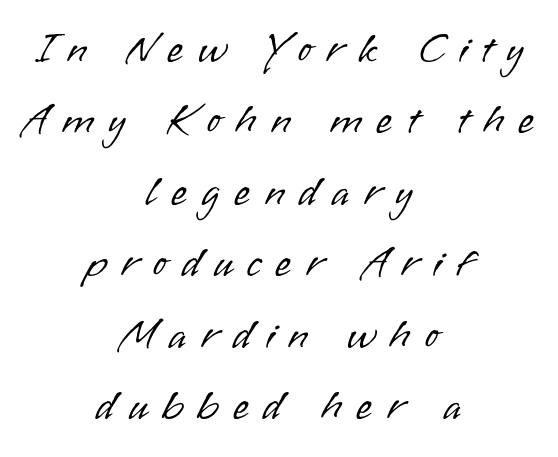
{"serif": "no", "bold": "no", "weight": "light", "width": "normal", "stroke_contrast": "low", "x_height": "small", "monospaced": "no", "underline": "no", "align": "center", "line_spacing": "normal", "line_spacing_ratio": 1.7, "letter_spacing": "wide", "letter_spacing_em": 0.34, "glyph_px": 42}
